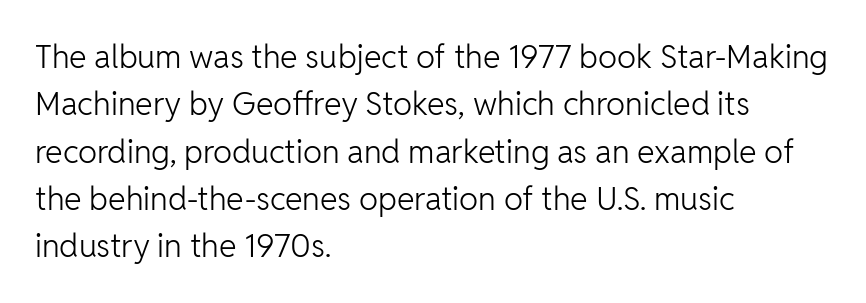
Look at the tracking — it's just the regular setting, nothing added. It's the straight-up-and-down kind of type. Alignment: flush left. Only glyphs here, with clear space below each row. Stems here are at most as thick as an everyday book face. The rows are spaced the way most documents space them.
